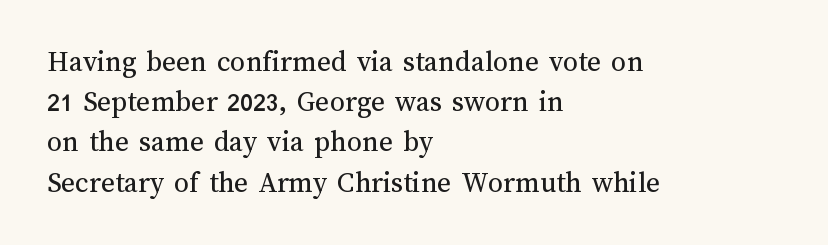
Q: Is the text bold? A: No.
Q: Is the text italic (slanted)? A: No, it is upright.
Q: Is the text underlined? A: No.
Q: How is the paragraph aligned? A: Left-aligned.
Q: Is the spacing between letters normal or unusually wide? A: Normal.
Q: Is the spacing between lines tight, normal or loose? A: Normal.
Q: Width (condensed, normal, or wide)? A: Normal.
Q: Stroke contrast? A: Medium.
Q: x-height? A: Medium.
Q: Monospaced? A: No.
